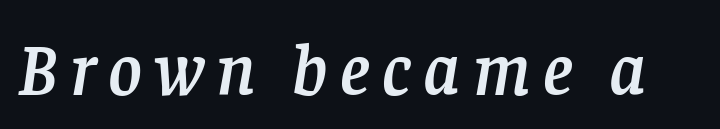
Nobody drew a line under any word here. Is the type slanted? Yes — the strokes lean at a clear angle. This sample has the flowing, uneven cadence of proportional lettering. Are there feet on the stems? There are — it's a serif.
